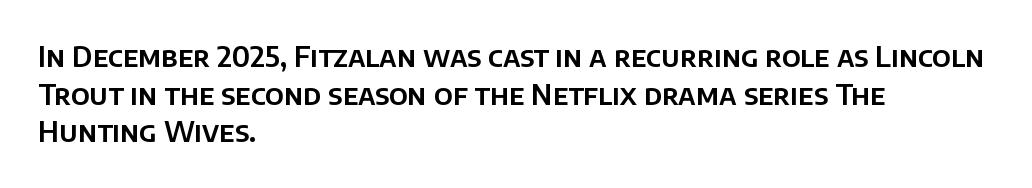
The image shows 28 px sans-serif type, upright; set left-aligned, normal line spacing (1.34x), normal letter spacing, not underlined; low stroke contrast and a large x-height.
